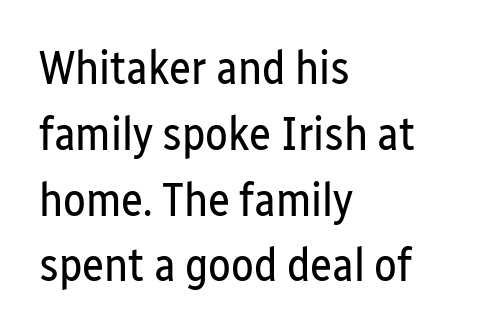
Is this a heavy cut? Hardly; it is regular or lighter. This rendering uses left alignment, leaving the right contour irregular. Posture: upright roman. Note: no serifs on the glyphs.
